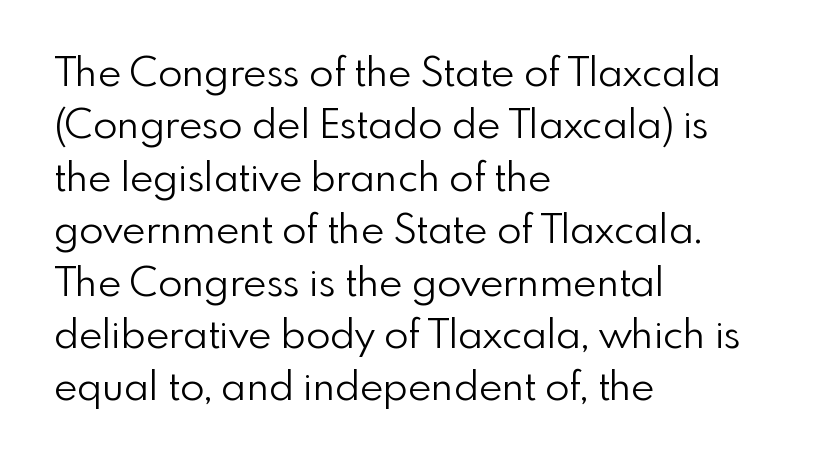
The image shows 40 px light sans-serif type, upright; set left-aligned, normal line spacing (1.31x), normal letter spacing, not underlined; low stroke contrast and a small x-height.
